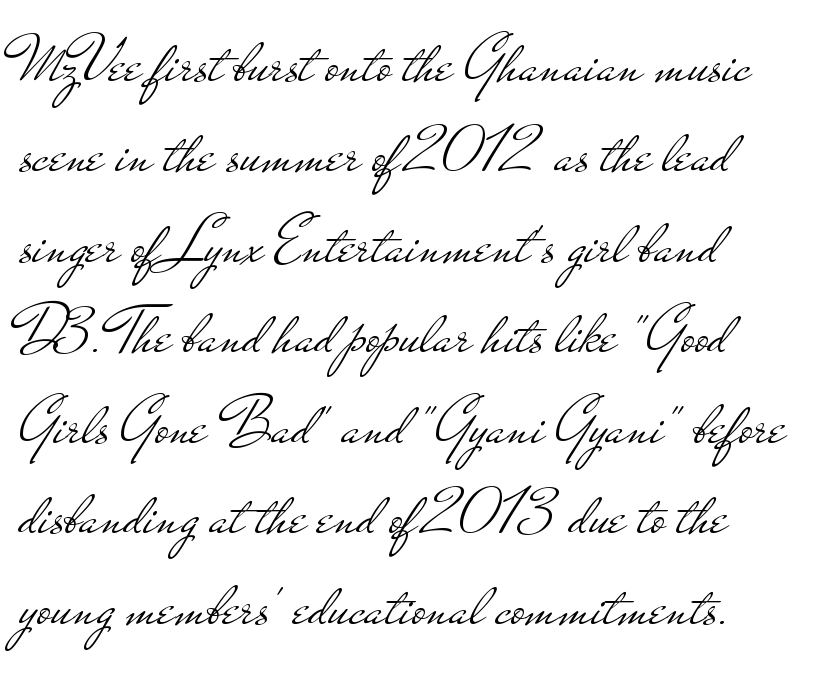
{"serif": "no", "bold": "no", "weight": "light", "width": "wide", "stroke_contrast": "low", "x_height": "small", "monospaced": "no", "underline": "no", "align": "left", "line_spacing": "normal", "line_spacing_ratio": 1.33, "letter_spacing": "normal", "letter_spacing_em": 0.0, "glyph_px": 68}
